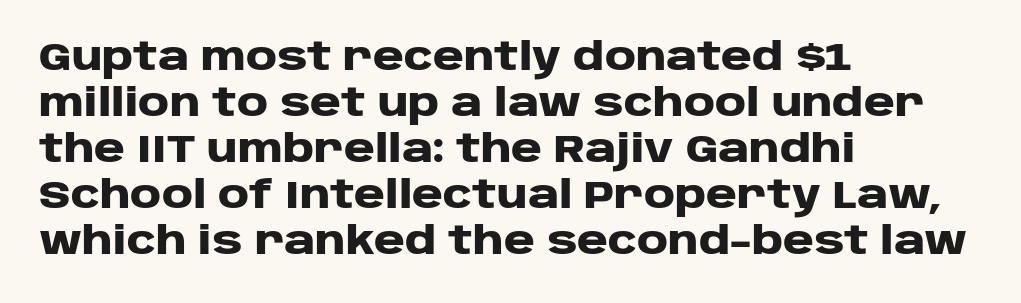
{"serif": "no", "italic": "no", "bold": "yes", "weight": "heavy", "width": "wide", "stroke_contrast": "low", "x_height": "large", "monospaced": "no", "underline": "no", "align": "left", "line_spacing_ratio": 1.21, "letter_spacing": "normal", "letter_spacing_em": 0.0, "glyph_px": 38}
